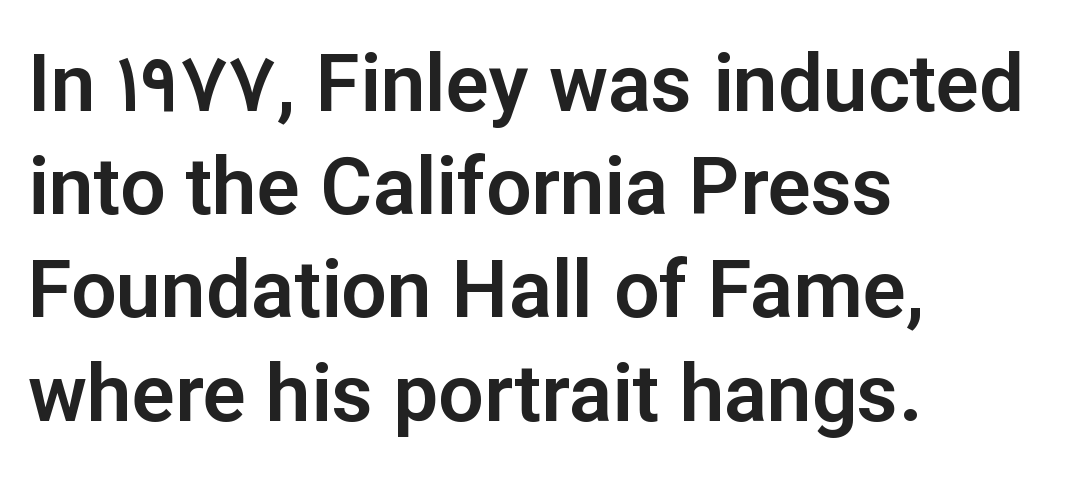
The image shows 80 px sans-serif type, upright; set left-aligned, normal line spacing (1.29x), normal letter spacing, not underlined; low stroke contrast and a medium x-height.
